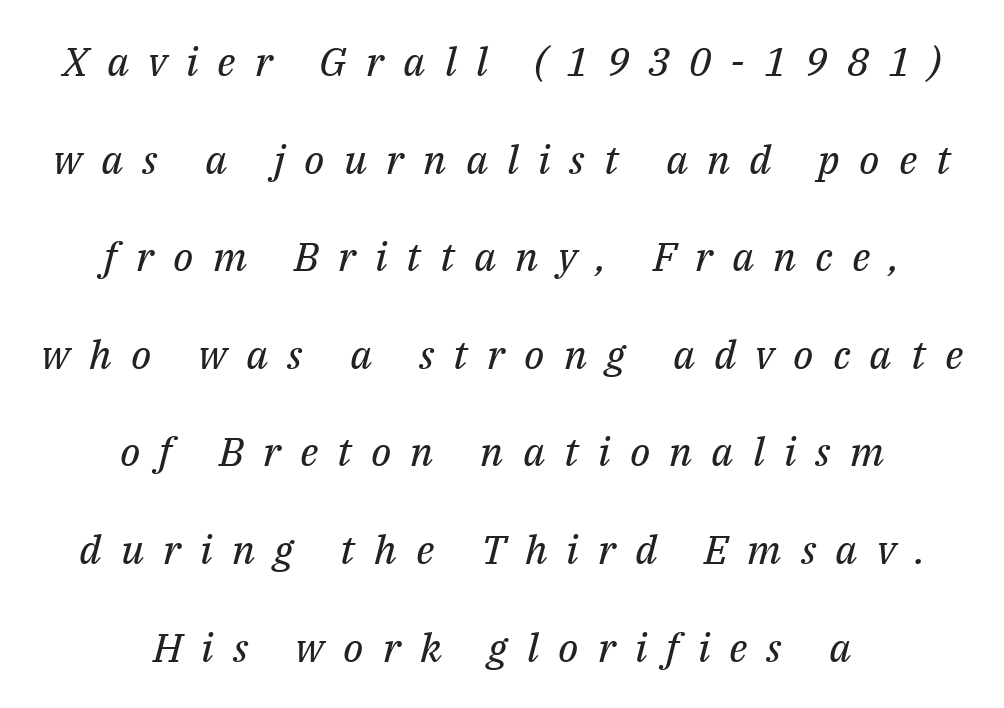
Q: Is the text bold? A: No.
Q: Is the text italic (slanted)? A: Yes, it leans right by about 14 degrees.
Q: Is the typeface a serif or a sans-serif typeface? A: Serif.
Q: Is the text underlined? A: No.
Q: How is the paragraph aligned? A: Centered.
Q: Is the spacing between letters normal or unusually wide? A: Unusually wide.
Q: Is the spacing between lines tight, normal or loose? A: Loose.
Q: Width (condensed, normal, or wide)? A: Normal.
Q: Stroke contrast? A: Medium.
Q: x-height? A: Medium.
Q: Monospaced? A: No.
